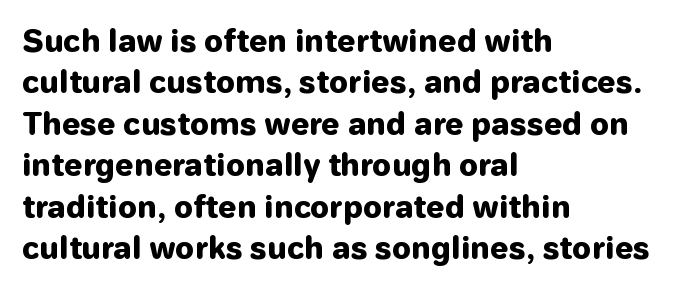
Do the letters lean? They stand straight. Spacing verdict: proportional, widths tailored to each character. Tracking here is standard; glyphs follow each other at the usual distance. Beneath every word, the page is bare.
